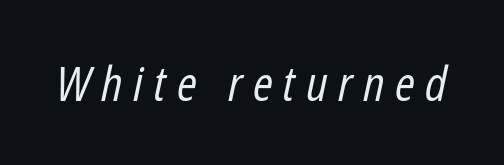
{"italic": "yes", "lean": "right", "slant_degrees": 12, "bold": "no", "weight": "regular", "width": "condensed", "stroke_contrast": "low", "x_height": "medium", "monospaced": "no", "underline": "no", "letter_spacing": "wide", "letter_spacing_em": 0.22, "glyph_px": 48}
